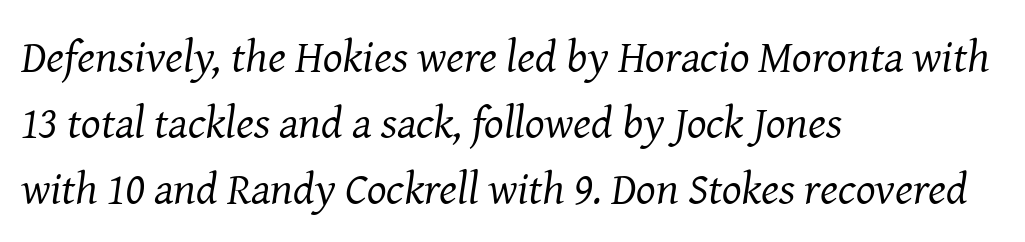
The image shows 46 px regular-weight serif type, italic (leaning right); set left-aligned, normal line spacing (1.43x), normal letter spacing, not underlined; medium stroke contrast and a medium x-height.
